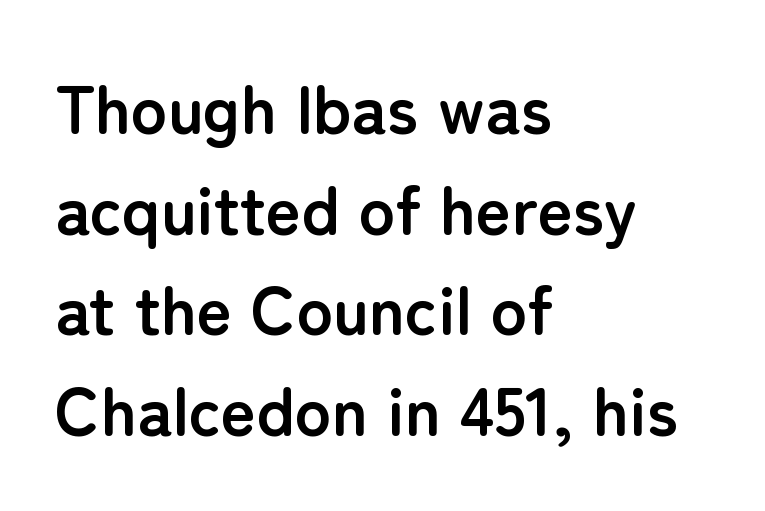
No italicization has been applied; the sample stays upright. Do the characters align in a grid? No, the font is proportional. The text was rendered using a sans face with plain stroke endings. Rule under the text: the space is simply empty. Letter spacing: default. The setting favours the left margin, as ordinary paragraphs usually do.
